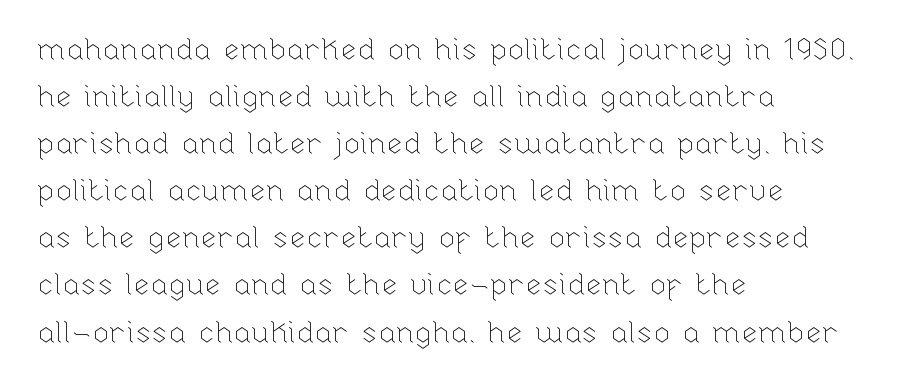
The image shows 30 px thin type, upright; set left-aligned, normal line spacing (1.57x), normal letter spacing, not underlined; low stroke contrast and a medium x-height.
